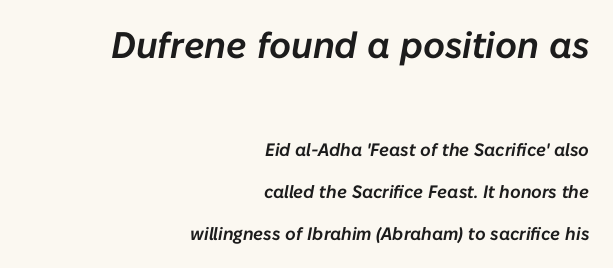
The image shows 37 px text type, italic (leaning right); set right-aligned, loose line spacing (2.32x), normal letter spacing, not underlined; the first (top) block is 2.06x larger; low stroke contrast and a medium x-height.
